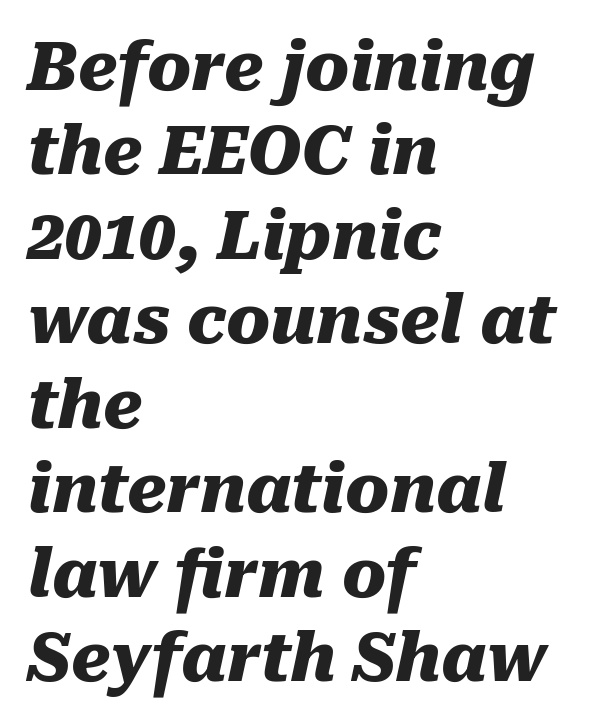
The image shows 66 px heavy type, italic (leaning right); set left-aligned, normal line spacing (1.28x), normal letter spacing, not underlined; medium stroke contrast and a medium x-height.
